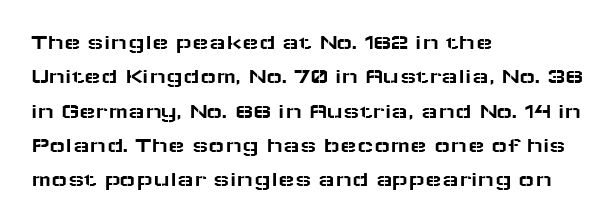
Teacher's note: observe the even left margin — that is flush-left alignment. The passage shown has conventional tracking throughout. It's the straight-up-and-down kind of type. The block of text has a typical density, with ordinary space between rows. The area under the type is left untouched.
